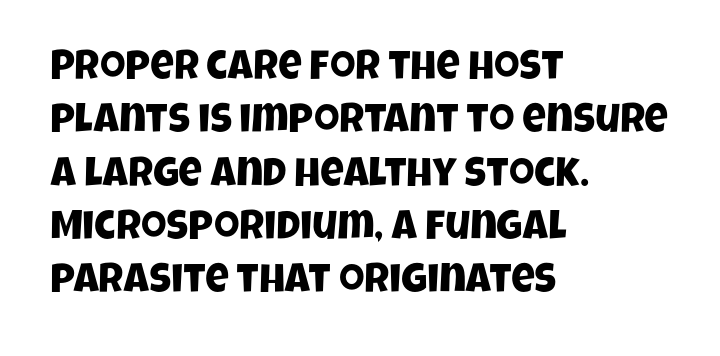
{"serif": "no", "width": "condensed", "stroke_contrast": "low", "x_height": "large", "monospaced": "no", "underline": "no", "align": "left", "line_spacing": "normal", "line_spacing_ratio": 1.3, "letter_spacing": "normal", "letter_spacing_em": 0.0, "glyph_px": 41}
